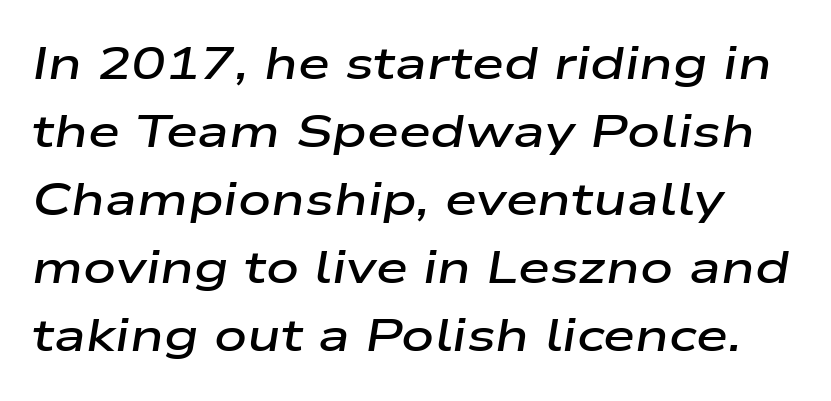
Character widths vary here, with narrow letters taking less room than wide ones. Designer's note — italics engaged. Semibold letterforms, between regular and bold. Type without underlining. There is no visible air inserted between adjacent glyphs. The designer left line spacing at the default.
